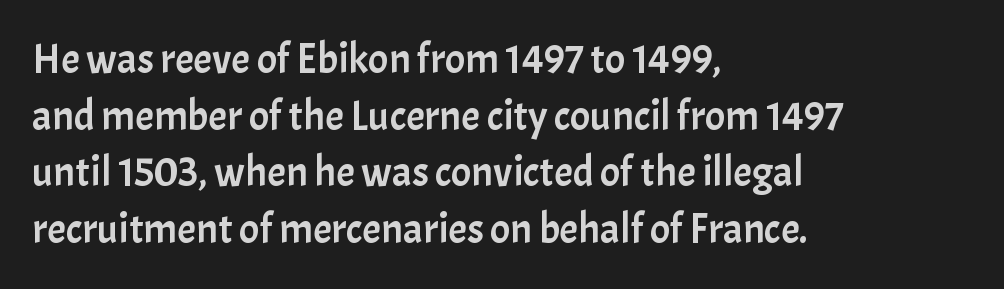
Q: Is the text italic (slanted)? A: No, it is upright.
Q: Is the typeface a serif or a sans-serif typeface? A: Sans-serif.
Q: Is the text underlined? A: No.
Q: How is the paragraph aligned? A: Left-aligned.
Q: Is the spacing between letters normal or unusually wide? A: Normal.
Q: Is the spacing between lines tight, normal or loose? A: Normal.
Q: Width (condensed, normal, or wide)? A: Normal.
Q: Stroke contrast? A: Low.
Q: x-height? A: Medium.
Q: Monospaced? A: No.
